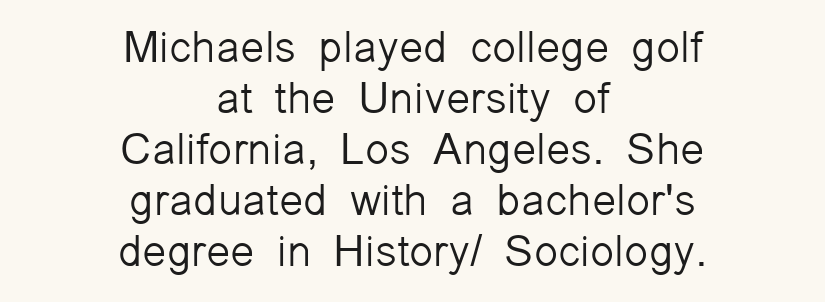
Q: Is the text bold? A: No.
Q: Is the text italic (slanted)? A: No, it is upright.
Q: Is the typeface a serif or a sans-serif typeface? A: Sans-serif.
Q: Is the text underlined? A: No.
Q: How is the paragraph aligned? A: Centered.
Q: Is the spacing between letters normal or unusually wide? A: Normal.
Q: Width (condensed, normal, or wide)? A: Normal.
Q: Stroke contrast? A: Low.
Q: x-height? A: Medium.
Q: Monospaced? A: No.
